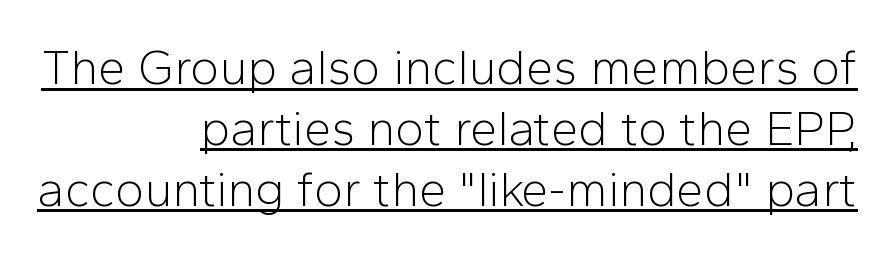
The image shows 49 px light sans-serif type, upright; set right-aligned, line spacing 1.24x, normal letter spacing, underlined; low stroke contrast and a medium x-height.
